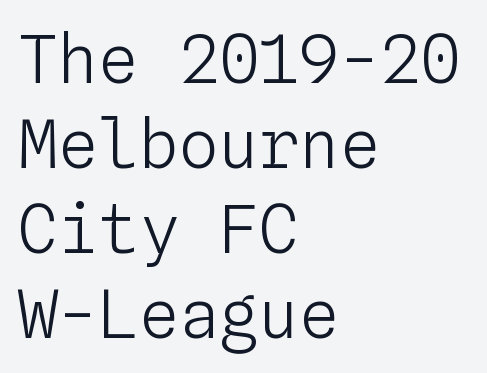
Q: Is the text bold? A: No.
Q: Is the text italic (slanted)? A: No, it is upright.
Q: Is the text underlined? A: No.
Q: How is the paragraph aligned? A: Left-aligned.
Q: Is the spacing between letters normal or unusually wide? A: Normal.
Q: Is the spacing between lines tight, normal or loose? A: Normal.
Q: Width (condensed, normal, or wide)? A: Normal.
Q: Stroke contrast? A: Low.
Q: x-height? A: Medium.
Q: Monospaced? A: Yes.
